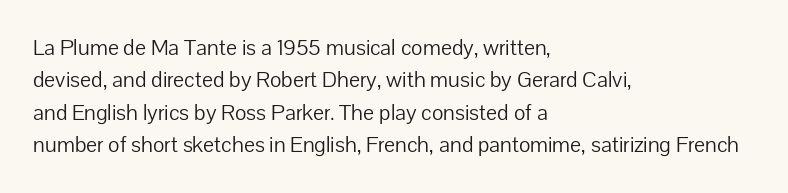
Q: Is the text bold? A: No.
Q: Is the text italic (slanted)? A: No, it is upright.
Q: Is the text underlined? A: No.
Q: How is the paragraph aligned? A: Left-aligned.
Q: Is the spacing between letters normal or unusually wide? A: Normal.
Q: Is the spacing between lines tight, normal or loose? A: Normal.
